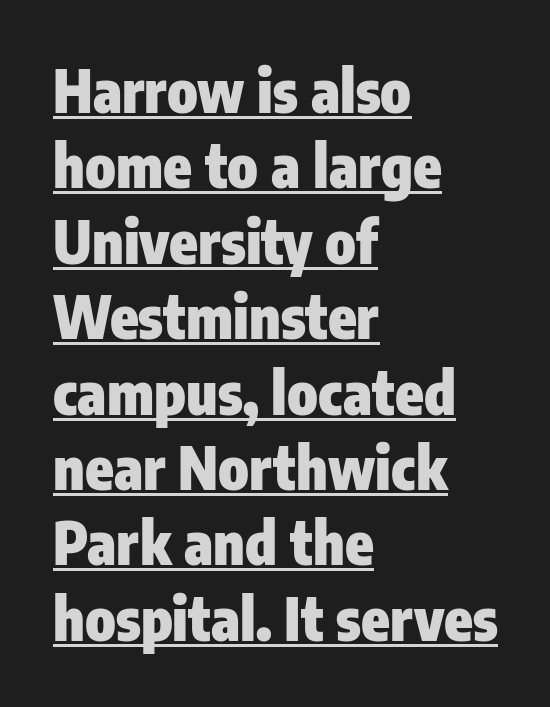
This sample uses plain, unmodified letter spacing. The lettering holds an erect, upright posture throughout. Classification — sans serif. Set as a true bold cut, around the 700 mark. Horizontal bands of white between lines are of average thickness.
